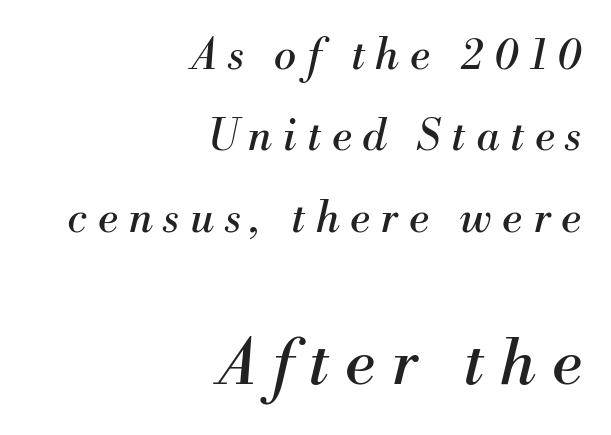
{"serif": "yes", "italic": "yes", "lean": "right", "slant_degrees": 13, "bold": "no", "weight": "regular", "width": "normal", "stroke_contrast": "medium", "x_height": "small", "monospaced": "no", "underline": "no", "align": "right", "line_spacing": "loose", "line_spacing_ratio": 1.94, "letter_spacing": "wide", "letter_spacing_em": 0.26, "larger_block": "second", "size_ratio": 1.5, "glyph_px": 63}
